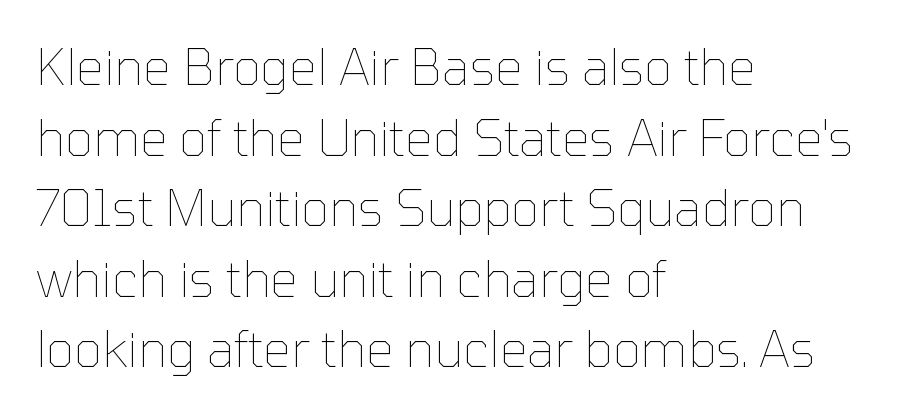
Q: Is the text bold? A: No.
Q: Is the text italic (slanted)? A: No, it is upright.
Q: Is the text underlined? A: No.
Q: How is the paragraph aligned? A: Left-aligned.
Q: Is the spacing between letters normal or unusually wide? A: Normal.
Q: Is the spacing between lines tight, normal or loose? A: Normal.
Q: Width (condensed, normal, or wide)? A: Normal.
Q: Stroke contrast? A: Low.
Q: x-height? A: Medium.
Q: Monospaced? A: No.
